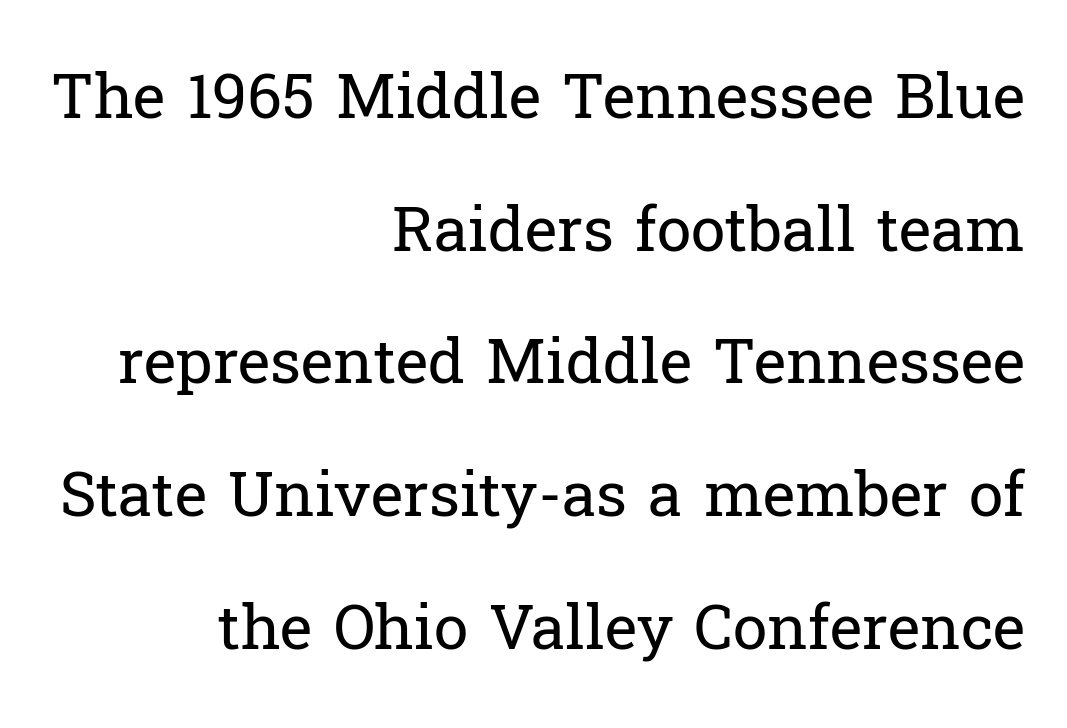
Q: Is the text bold? A: No.
Q: Is the text italic (slanted)? A: No, it is upright.
Q: Is the typeface a serif or a sans-serif typeface? A: Serif.
Q: Is the text underlined? A: No.
Q: How is the paragraph aligned? A: Right-aligned.
Q: Is the spacing between letters normal or unusually wide? A: Normal.
Q: Is the spacing between lines tight, normal or loose? A: Loose.
Q: Width (condensed, normal, or wide)? A: Normal.
Q: Stroke contrast? A: Low.
Q: x-height? A: Medium.
Q: Monospaced? A: No.
